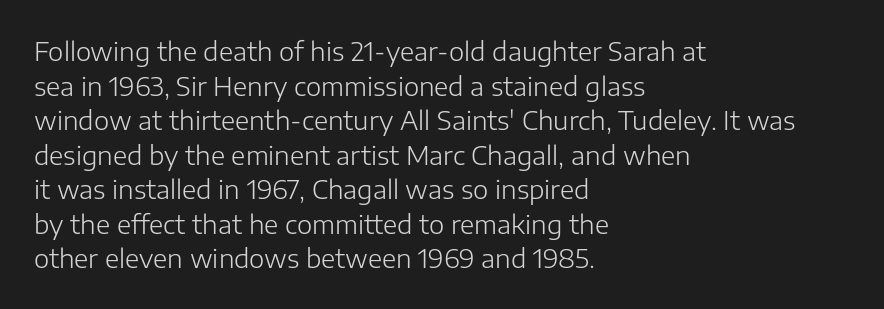
No chunkiness to these letters — they're not bold. A classic flush-left, rag-right setting is used for this passage. One glance says typical: line gaps are just what's usual. The letters sit at their default tracking, neither squeezed nor spread.
